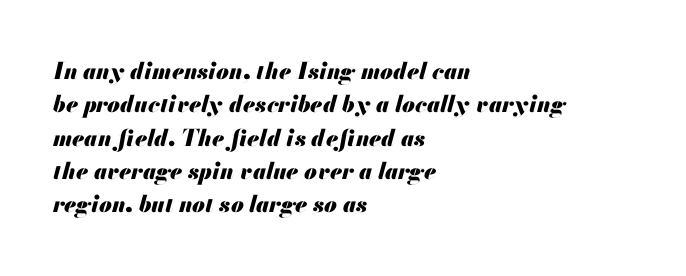
{"italic": "yes", "lean": "right", "slant_degrees": 13, "bold": "yes", "underline": "no", "align": "left", "line_spacing": "normal", "line_spacing_ratio": 1.45, "letter_spacing": "normal", "letter_spacing_em": 0.0, "glyph_px": 23}
